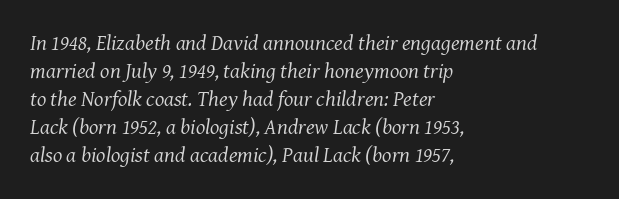
Quick note: italic. Letters have the restrained weight of plain body copy at most. The zone under the glyphs is completely vacant. How are the letters spaced? Ordinarily, with no added tracking.
